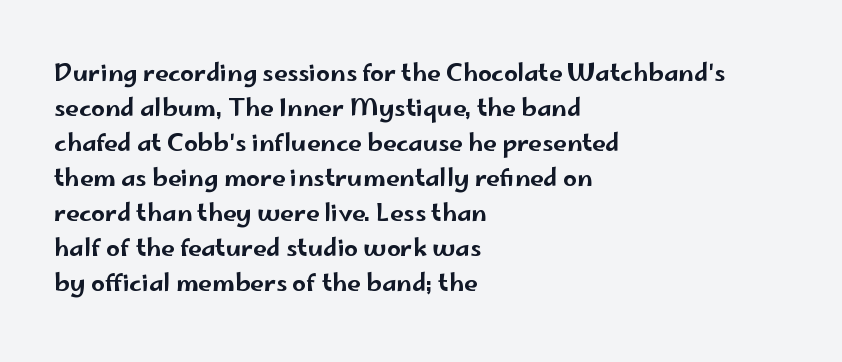
The image shows 24 px text type, upright; set left-aligned, normal line spacing (1.46x), normal letter spacing, not underlined.
